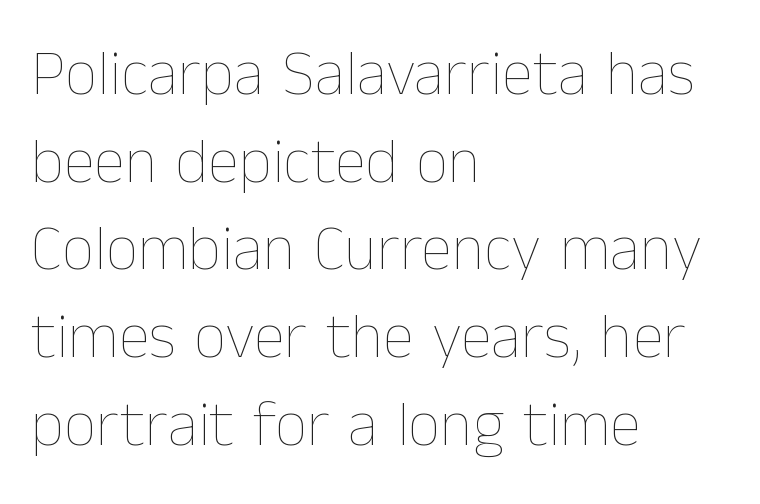
Q: Is the text bold? A: No.
Q: Is the text italic (slanted)? A: No, it is upright.
Q: Is the text underlined? A: No.
Q: How is the paragraph aligned? A: Left-aligned.
Q: Is the spacing between letters normal or unusually wide? A: Normal.
Q: Is the spacing between lines tight, normal or loose? A: Normal.
Q: Width (condensed, normal, or wide)? A: Normal.
Q: Stroke contrast? A: Low.
Q: x-height? A: Medium.
Q: Monospaced? A: No.
